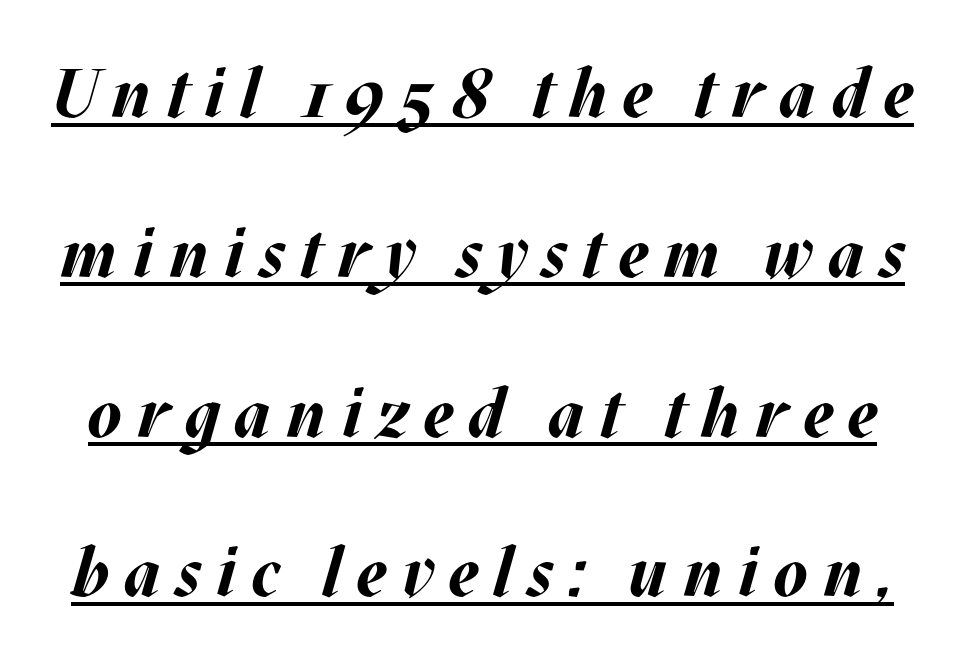
The image shows 68 px bold type, italic (leaning right); set loose line spacing (2.35x), unusually wide letter spacing (+0.22 em), underlined; medium stroke contrast and a large x-height.
